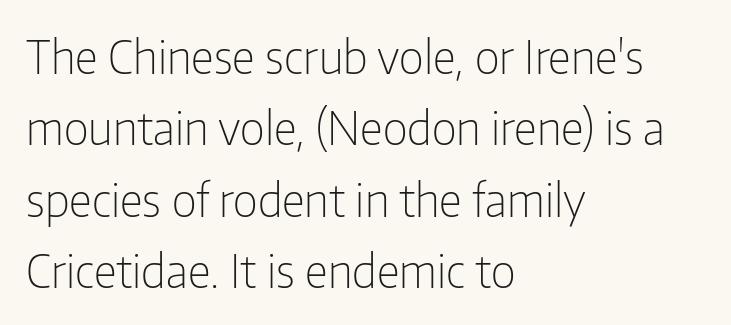
{"serif": "no", "italic": "no", "bold": "no", "weight": "light", "width": "condensed", "stroke_contrast": "low", "x_height": "medium", "monospaced": "no", "underline": "no", "align": "left", "line_spacing": "normal", "line_spacing_ratio": 1.55, "letter_spacing": "normal", "letter_spacing_em": 0.0, "glyph_px": 46}
